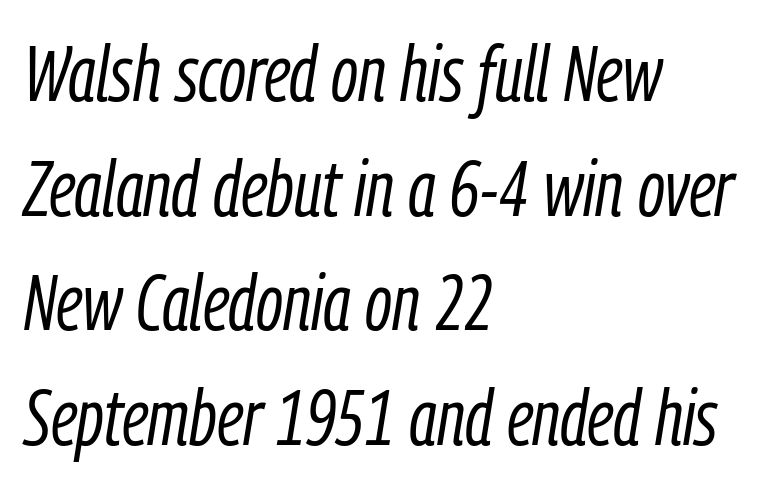
{"italic": "yes", "lean": "right", "slant_degrees": 9, "bold": "no", "weight": "light", "width": "condensed", "stroke_contrast": "low", "x_height": "medium", "monospaced": "no", "underline": "no", "align": "left", "line_spacing": "normal", "line_spacing_ratio": 1.45, "letter_spacing": "normal", "letter_spacing_em": 0.0, "glyph_px": 79}
